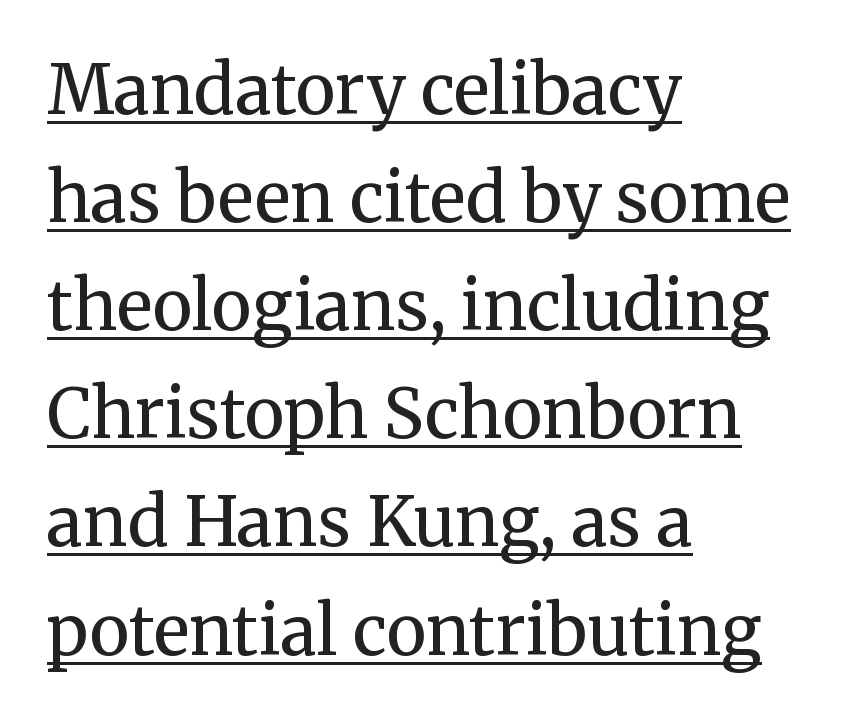
{"serif": "yes", "italic": "no", "bold": "no", "weight": "regular", "width": "normal", "stroke_contrast": "medium", "x_height": "medium", "monospaced": "no", "underline": "yes", "align": "left", "line_spacing": "normal", "line_spacing_ratio": 1.59, "letter_spacing": "normal", "letter_spacing_em": 0.0, "glyph_px": 68}
